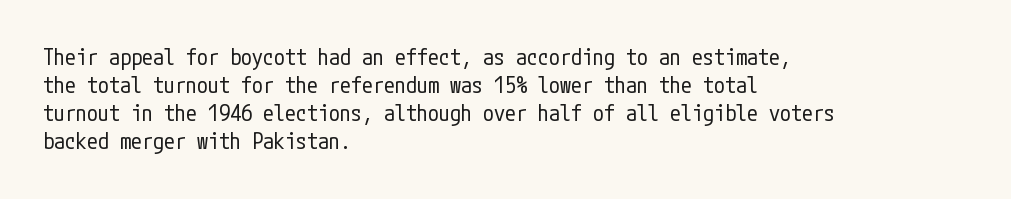
{"italic": "no", "bold": "no", "underline": "no", "align": "left", "line_spacing": "normal", "line_spacing_ratio": 1.28, "letter_spacing": "normal", "letter_spacing_em": 0.0, "glyph_px": 22}
